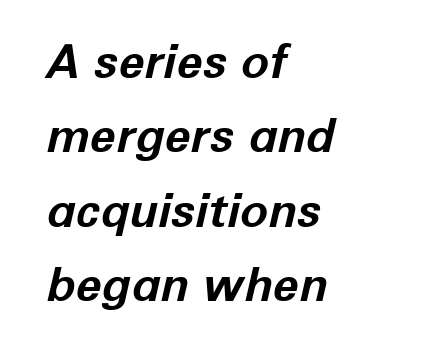
{"italic": "yes", "lean": "right", "slant_degrees": 12, "bold": "yes", "weight": "bold", "width": "normal", "stroke_contrast": "low", "x_height": "medium", "monospaced": "no", "underline": "no", "align": "left", "line_spacing": "normal", "line_spacing_ratio": 1.58, "letter_spacing": "normal", "letter_spacing_em": 0.0, "glyph_px": 47}
